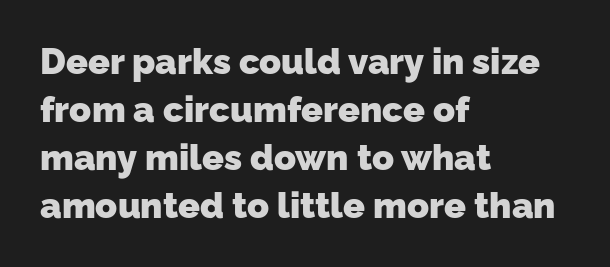
The image shows 36 px heavy sans-serif type; set left-aligned, normal line spacing (1.33x), normal letter spacing, not underlined; low stroke contrast and a medium x-height.
